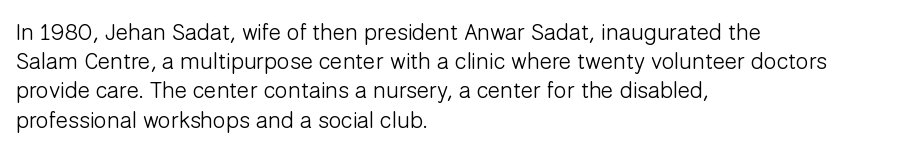
{"italic": "no", "bold": "no", "underline": "no", "align": "left", "line_spacing": "normal", "line_spacing_ratio": 1.27, "letter_spacing": "normal", "letter_spacing_em": 0.0, "glyph_px": 23}
